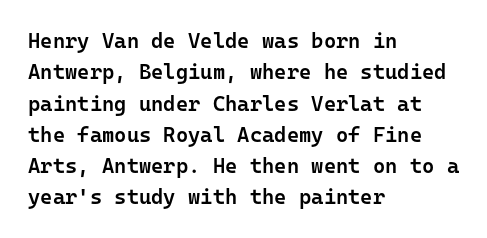
Q: Is the text bold? A: Semi-bold.
Q: Is the text italic (slanted)? A: No, it is upright.
Q: Is the text underlined? A: No.
Q: How is the paragraph aligned? A: Left-aligned.
Q: Is the spacing between letters normal or unusually wide? A: Normal.
Q: Is the spacing between lines tight, normal or loose? A: Normal.
